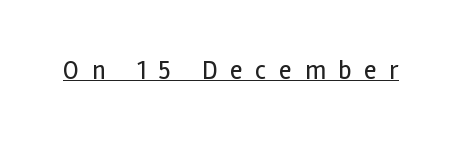
Q: Is the text bold? A: No.
Q: Is the text italic (slanted)? A: No, it is upright.
Q: Is the text underlined? A: Yes.
Q: Is the spacing between letters normal or unusually wide? A: Unusually wide.
